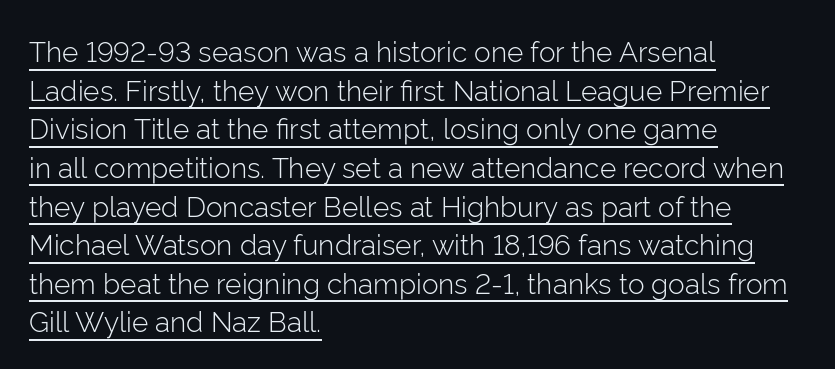
Q: Is the text bold? A: No.
Q: Is the text italic (slanted)? A: No, it is upright.
Q: Is the typeface a serif or a sans-serif typeface? A: Sans-serif.
Q: Is the text underlined? A: Yes.
Q: How is the paragraph aligned? A: Left-aligned.
Q: Is the spacing between letters normal or unusually wide? A: Normal.
Q: Is the spacing between lines tight, normal or loose? A: Normal.
Q: Width (condensed, normal, or wide)? A: Normal.
Q: Stroke contrast? A: Low.
Q: x-height? A: Medium.
Q: Monospaced? A: No.
